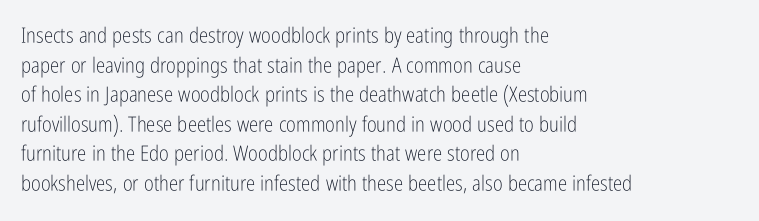
{"italic": "no", "bold": "no", "underline": "no", "align": "left", "line_spacing": "normal", "line_spacing_ratio": 1.41, "letter_spacing": "normal", "letter_spacing_em": 0.0, "glyph_px": 21}
